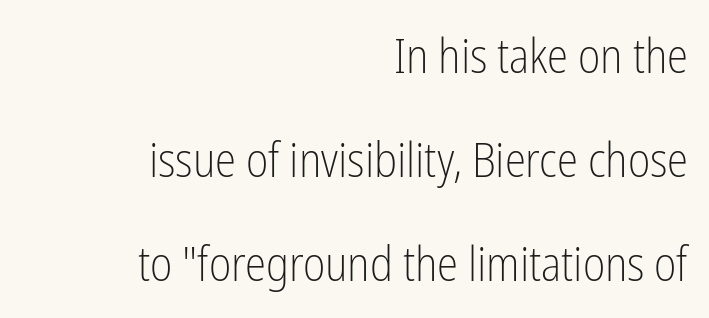
This sample uses an upright cut, with every glyph sitting square on the baseline. This block would shrink considerably if given ordinary leading; it's expanded now. The ragged edge is on the left, which tells us the setting is flush right. Each letter keeps its own natural width here, so spacing adapts to shape.
